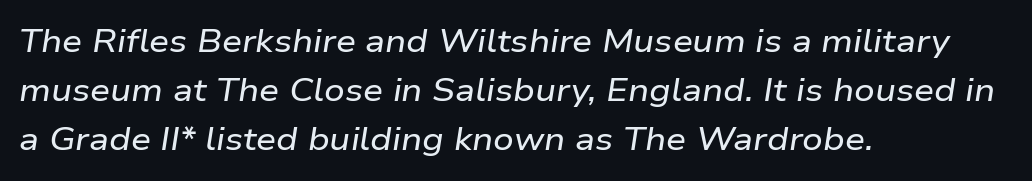
Students, note that the glyphs here touch the page at normal intervals. Rule under the text: the space is simply empty. The block of text has a typical density, with ordinary space between rows. The compositor pushed each line to the left boundary.
